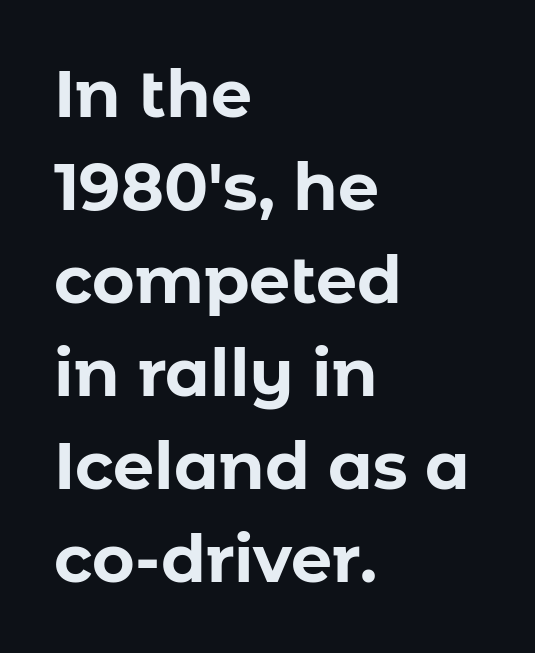
{"serif": "no", "italic": "no", "bold": "yes", "weight": "bold", "width": "normal", "stroke_contrast": "low", "x_height": "medium", "monospaced": "no", "underline": "no", "align": "left", "line_spacing": "normal", "line_spacing_ratio": 1.43, "letter_spacing": "normal", "letter_spacing_em": 0.0, "glyph_px": 65}
